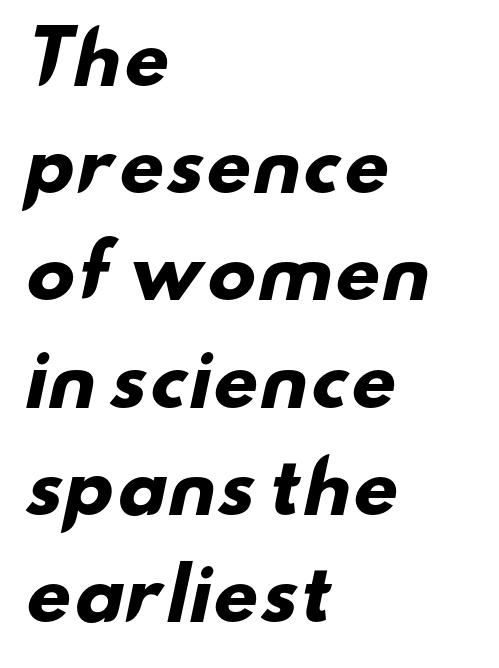
{"serif": "no", "bold": "yes", "weight": "heavy", "width": "wide", "stroke_contrast": "low", "x_height": "small", "monospaced": "no", "underline": "no", "align": "left", "line_spacing": "normal", "line_spacing_ratio": 1.51, "letter_spacing": "normal", "letter_spacing_em": 0.0, "glyph_px": 71}
